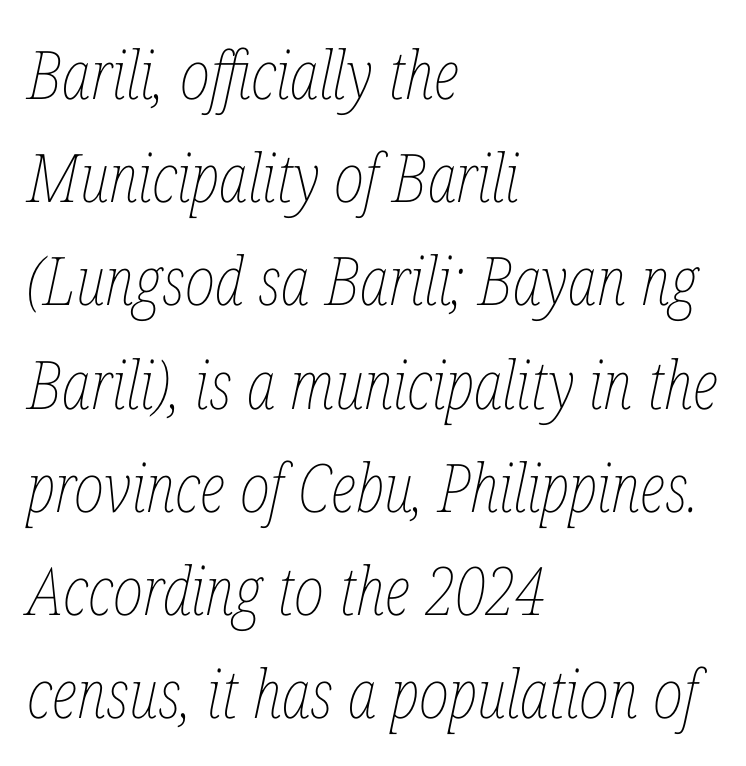
Q: Is the text bold? A: No.
Q: Is the text italic (slanted)? A: Yes, it leans right by about 12 degrees.
Q: Is the text underlined? A: No.
Q: How is the paragraph aligned? A: Left-aligned.
Q: Is the spacing between letters normal or unusually wide? A: Normal.
Q: Is the spacing between lines tight, normal or loose? A: Normal.
Q: Width (condensed, normal, or wide)? A: Condensed.
Q: Stroke contrast? A: Low.
Q: x-height? A: Medium.
Q: Monospaced? A: No.
